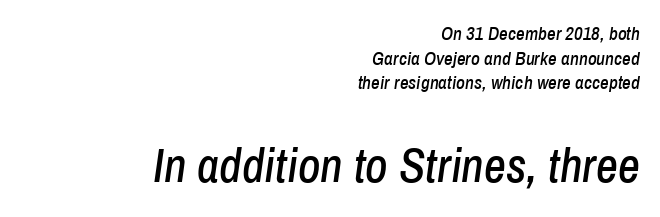
{"italic": "yes", "lean": "right", "slant_degrees": 8, "width": "condensed", "stroke_contrast": "low", "x_height": "medium", "monospaced": "no", "underline": "no", "align": "right", "line_spacing": "normal", "line_spacing_ratio": 1.29, "letter_spacing": "normal", "letter_spacing_em": 0.0, "larger_block": "second", "size_ratio": 2.53, "glyph_px": 48}
